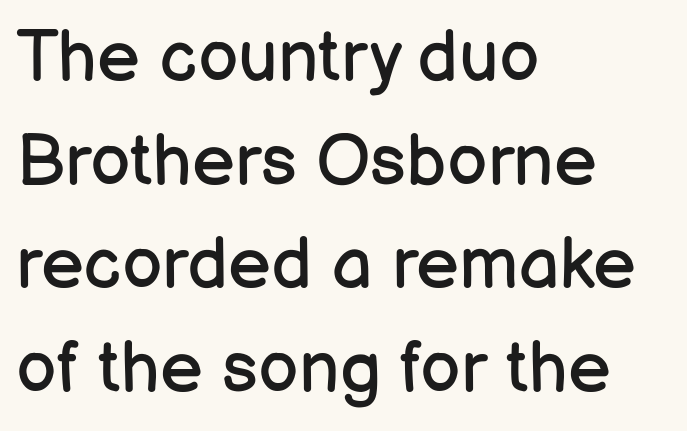
{"serif": "no", "italic": "no", "bold": "no", "weight": "regular", "width": "normal", "stroke_contrast": "low", "x_height": "medium", "monospaced": "no", "underline": "no", "align": "left", "line_spacing": "normal", "line_spacing_ratio": 1.44, "letter_spacing": "normal", "letter_spacing_em": 0.0, "glyph_px": 72}
